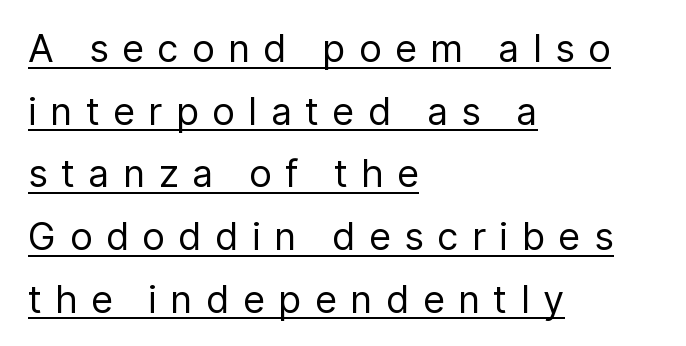
Q: Is the text bold? A: No.
Q: Is the text italic (slanted)? A: No, it is upright.
Q: Is the typeface a serif or a sans-serif typeface? A: Sans-serif.
Q: Is the text underlined? A: Yes.
Q: How is the paragraph aligned? A: Left-aligned.
Q: Is the spacing between letters normal or unusually wide? A: Unusually wide.
Q: Is the spacing between lines tight, normal or loose? A: Normal.
Q: Width (condensed, normal, or wide)? A: Normal.
Q: Stroke contrast? A: Low.
Q: x-height? A: Medium.
Q: Monospaced? A: No.
